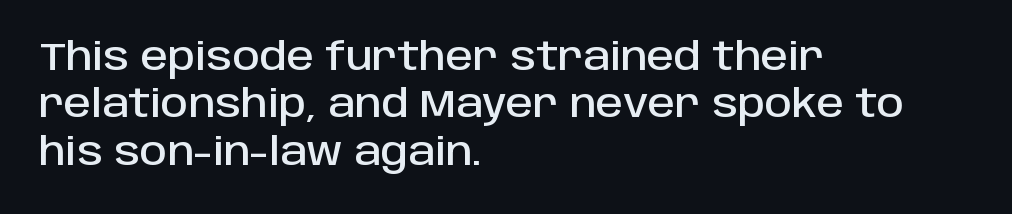
The letters advance in unequal steps, a hallmark of proportional type. Compared with typical paragraphs, the rows here are spaced about the same. Letter spacing: default. Grotesque or geometric, the face here clearly has no serifs.
